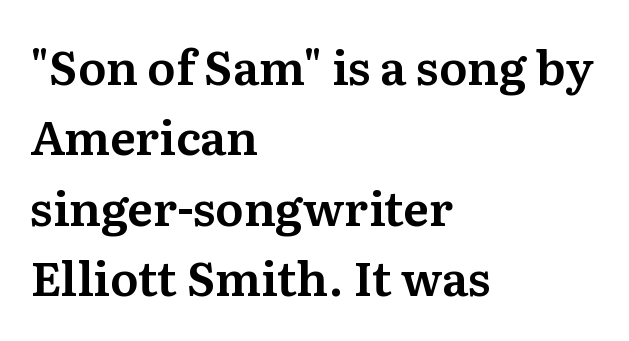
Q: Is the text italic (slanted)? A: No, it is upright.
Q: Is the typeface a serif or a sans-serif typeface? A: Serif.
Q: Is the text underlined? A: No.
Q: How is the paragraph aligned? A: Left-aligned.
Q: Is the spacing between letters normal or unusually wide? A: Normal.
Q: Is the spacing between lines tight, normal or loose? A: Normal.
Q: Width (condensed, normal, or wide)? A: Normal.
Q: Stroke contrast? A: Medium.
Q: x-height? A: Medium.
Q: Monospaced? A: No.
